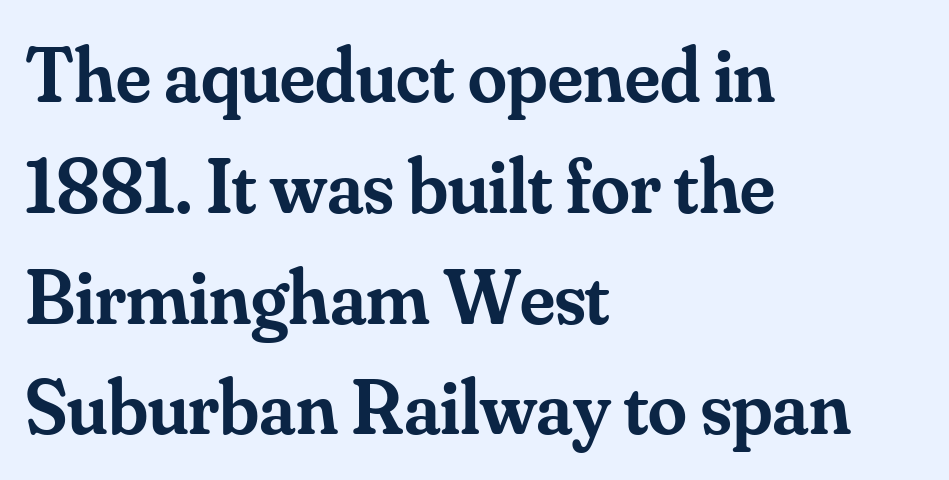
Leading: standard. Any mark beneath the type? The region is blank. Summary of weight: moderately heavy, a semibold. There is no visible air inserted between adjacent glyphs.
